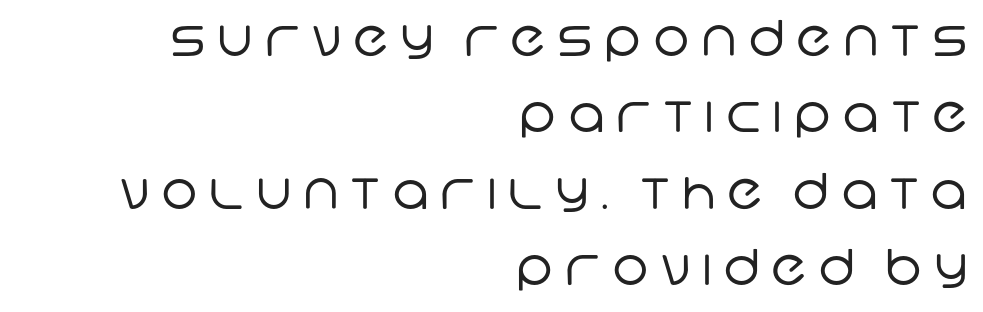
This sample uses expanded letter spacing, leaving extra air between glyphs. The glyphs are unaccompanied by any horizontal stroke below them. Horizontal bands of white between lines are of average thickness. The type family on display is of the sans-serif kind. The face looks like a standard text weight, possibly lighter.
